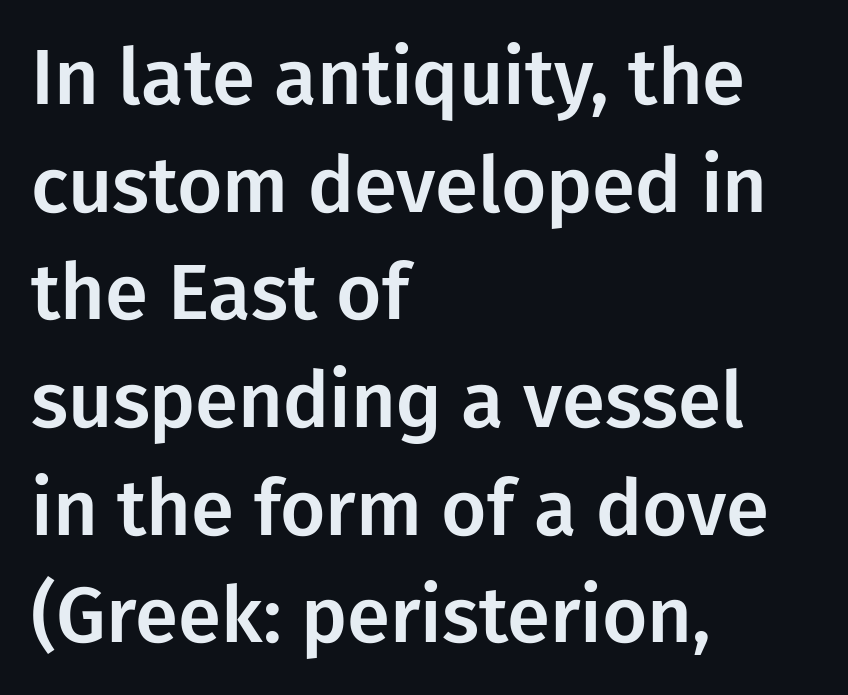
Characters follow at the spacing the type designer built in. Underline: absent. The lettering stays uniformly vertical, giving the passage a roman look. The typeface chosen for these lines omits serifs. Here the designer chose a conventional face with non-uniform glyph widths.
